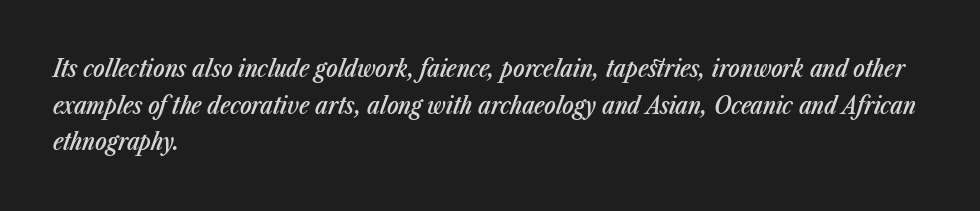
Q: Is the text bold? A: Semi-bold.
Q: Is the text italic (slanted)? A: Yes, it leans right by about 23 degrees.
Q: Is the text underlined? A: No.
Q: How is the paragraph aligned? A: Left-aligned.
Q: Is the spacing between letters normal or unusually wide? A: Normal.
Q: Is the spacing between lines tight, normal or loose? A: Normal.
